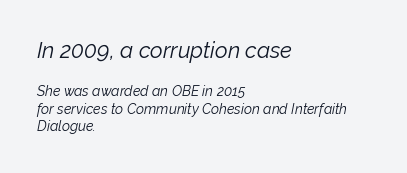
In terms of posture, this sample is oblique. The designer gave the opening block more size than the closing block. Unmarked baselines from the first word to the last. Stem width sits at or under what a default text font uses. Glyph-to-glyph distance matches everyday printed text.
